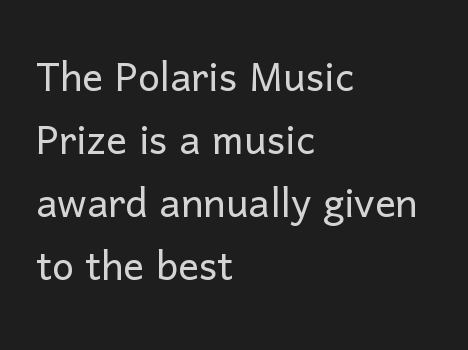
The image shows 52 px light sans-serif type, upright; set left-aligned, line spacing 1.21x, normal letter spacing, not underlined; low stroke contrast and a medium x-height.
